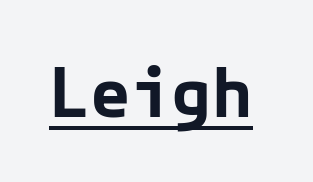
Q: Is the text bold? A: Yes.
Q: Is the text italic (slanted)? A: No, it is upright.
Q: Is the typeface a serif or a sans-serif typeface? A: Sans-serif.
Q: Is the text underlined? A: Yes.
Q: Is the spacing between letters normal or unusually wide? A: Normal.
Q: Width (condensed, normal, or wide)? A: Normal.
Q: Stroke contrast? A: Low.
Q: x-height? A: Medium.
